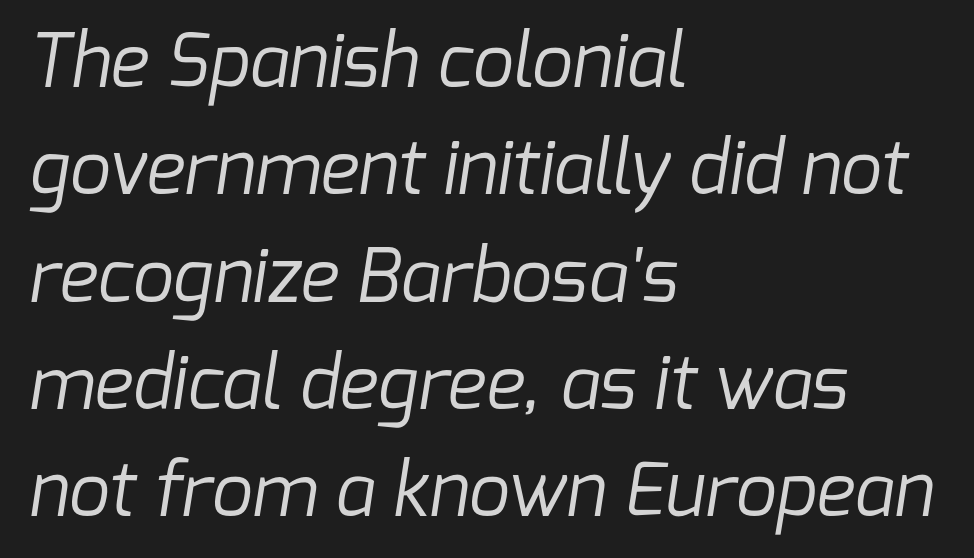
{"serif": "no", "bold": "no", "weight": "regular", "width": "normal", "stroke_contrast": "low", "x_height": "medium", "monospaced": "no", "underline": "no", "align": "left", "line_spacing": "normal", "line_spacing_ratio": 1.47, "letter_spacing": "normal", "letter_spacing_em": 0.0, "glyph_px": 73}
